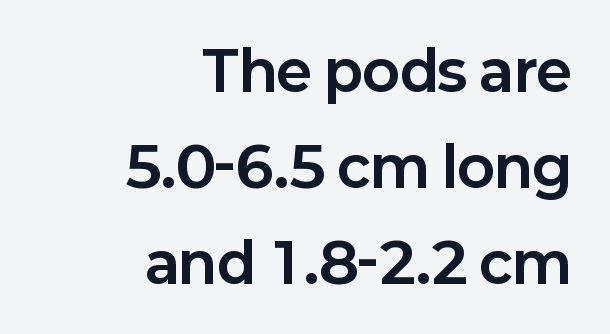
{"serif": "no", "italic": "no", "bold": "yes", "weight": "bold", "width": "normal", "stroke_contrast": "low", "x_height": "medium", "monospaced": "no", "underline": "no", "align": "right", "line_spacing_ratio": 1.75, "letter_spacing": "normal", "letter_spacing_em": 0.0, "glyph_px": 55}
